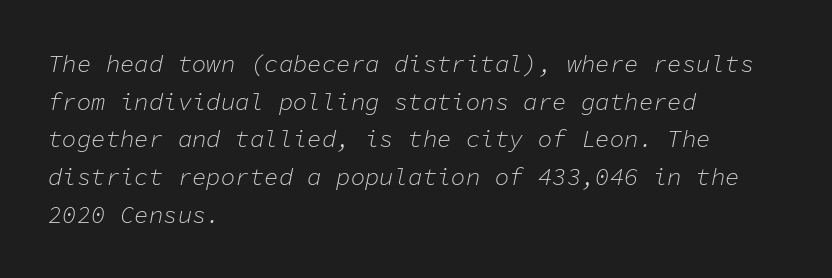
The image shows 24 px text type, italic (leaning right); set left-aligned, normal line spacing (1.57x), normal letter spacing, not underlined.
